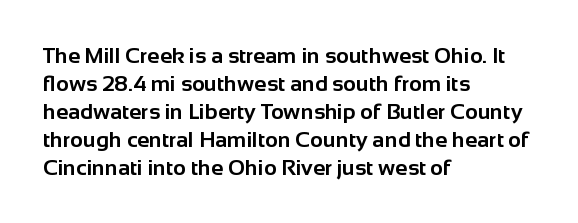
Q: Is the text bold? A: Yes.
Q: Is the text italic (slanted)? A: No, it is upright.
Q: Is the text underlined? A: No.
Q: How is the paragraph aligned? A: Left-aligned.
Q: Is the spacing between letters normal or unusually wide? A: Normal.
Q: Is the spacing between lines tight, normal or loose? A: Normal.
